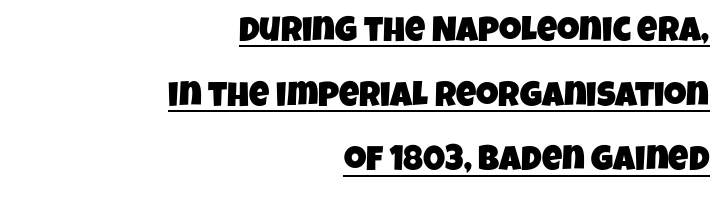
{"serif": "no", "width": "condensed", "stroke_contrast": "low", "x_height": "large", "monospaced": "no", "underline": "yes", "align": "right", "line_spacing_ratio": 1.85, "letter_spacing": "normal", "letter_spacing_em": 0.0, "glyph_px": 35}
